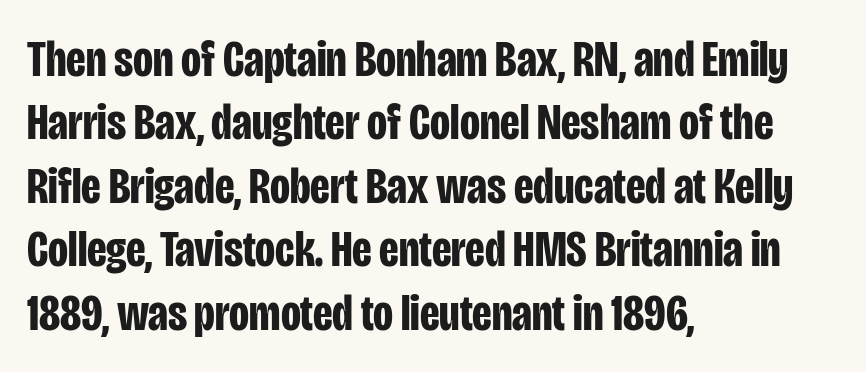
{"serif": "no", "italic": "no", "bold": "yes", "weight": "bold", "width": "condensed", "stroke_contrast": "low", "x_height": "large", "monospaced": "no", "underline": "no", "align": "left", "line_spacing_ratio": 1.22, "letter_spacing": "normal", "letter_spacing_em": 0.0, "glyph_px": 52}
